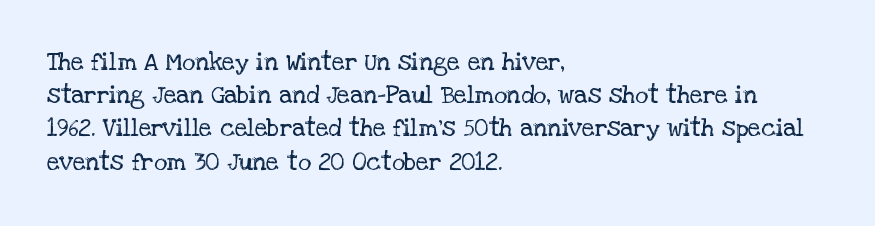
These lines sit exactly where default settings would place them. Decoration check: the copy has no underline. The typeface has the unassuming heft of standard copy or less. Horizontal alignment here is leftward, the default for most running prose.
